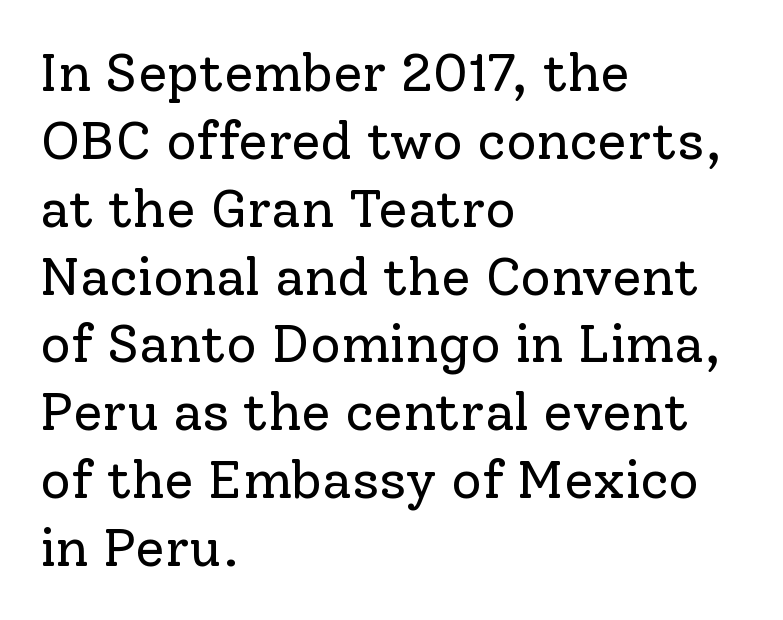
The image shows 53 px regular-weight serif type, upright; set left-aligned, normal line spacing (1.28x), normal letter spacing, not underlined; low stroke contrast and a medium x-height.
